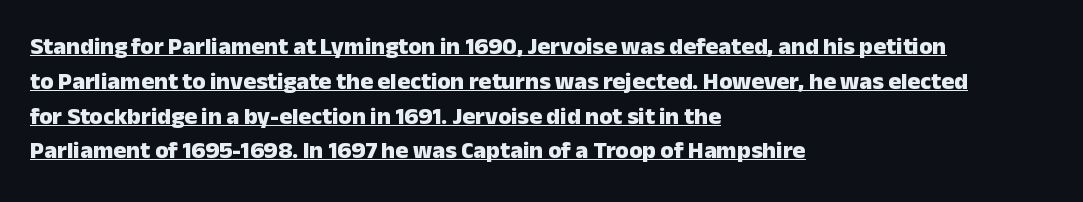
Q: Is the text bold? A: Yes.
Q: Is the text italic (slanted)? A: No, it is upright.
Q: Is the text underlined? A: Yes.
Q: How is the paragraph aligned? A: Left-aligned.
Q: Is the spacing between letters normal or unusually wide? A: Normal.
Q: Is the spacing between lines tight, normal or loose? A: Normal.
